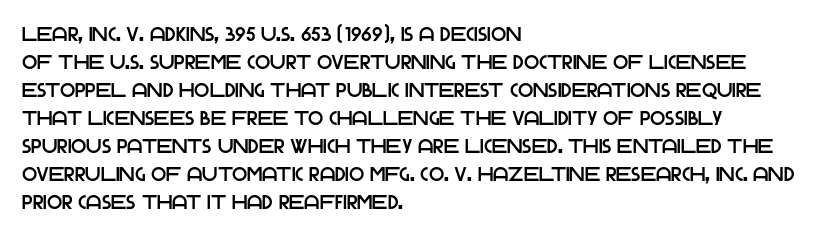
The image shows 20 px text type, upright; set left-aligned, normal line spacing (1.4x), normal letter spacing, not underlined.
